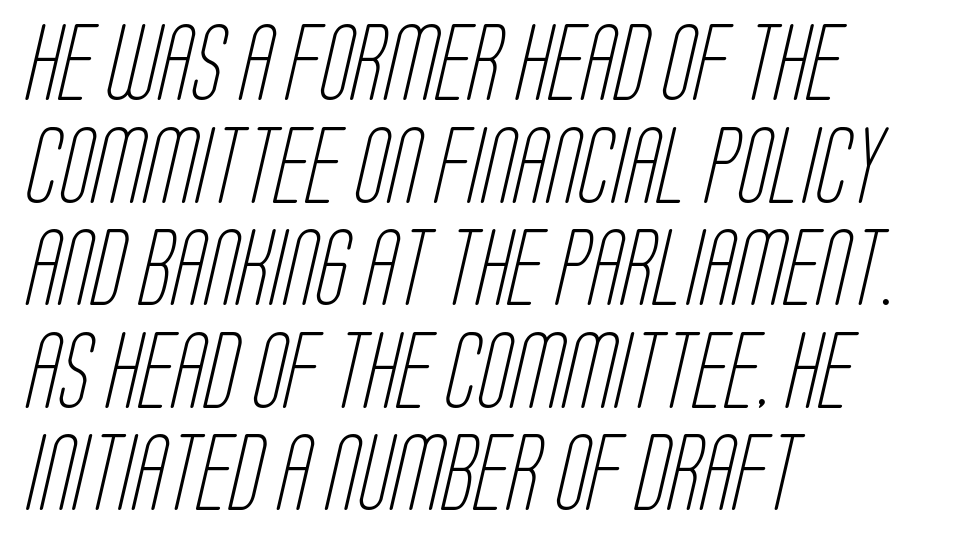
{"serif": "no", "bold": "no", "weight": "light", "width": "condensed", "stroke_contrast": "low", "x_height": "large", "monospaced": "no", "underline": "no", "align": "left", "line_spacing": "normal", "line_spacing_ratio": 1.35, "letter_spacing": "normal", "letter_spacing_em": 0.0, "glyph_px": 76}
